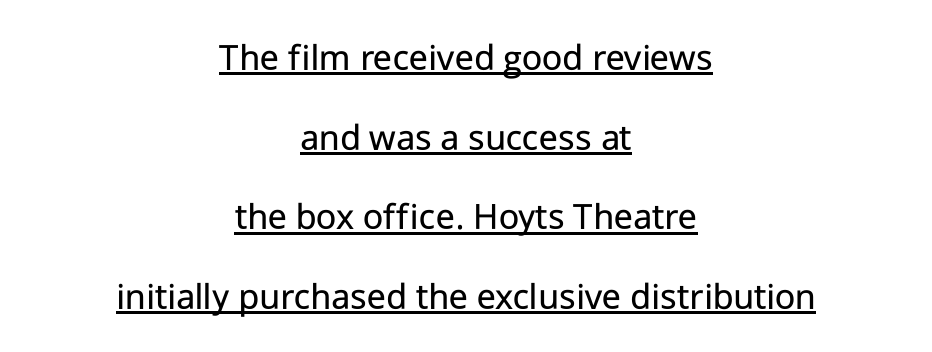
Q: Is the text bold? A: No.
Q: Is the text italic (slanted)? A: No, it is upright.
Q: Is the typeface a serif or a sans-serif typeface? A: Sans-serif.
Q: Is the text underlined? A: Yes.
Q: How is the paragraph aligned? A: Centered.
Q: Is the spacing between letters normal or unusually wide? A: Normal.
Q: Is the spacing between lines tight, normal or loose? A: Loose.
Q: Width (condensed, normal, or wide)? A: Normal.
Q: Stroke contrast? A: Low.
Q: x-height? A: Medium.
Q: Monospaced? A: No.
